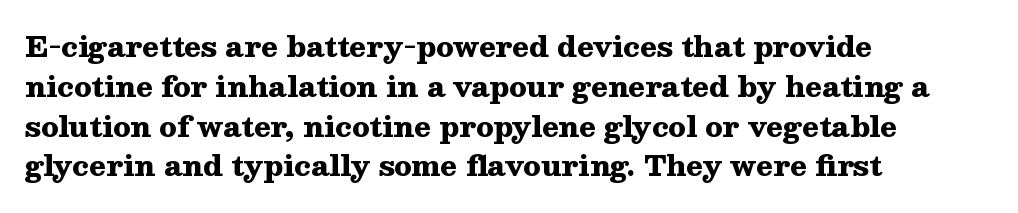
Q: Is the text bold? A: Yes.
Q: Is the text italic (slanted)? A: No, it is upright.
Q: Is the typeface a serif or a sans-serif typeface? A: Serif.
Q: Is the text underlined? A: No.
Q: How is the paragraph aligned? A: Left-aligned.
Q: Is the spacing between letters normal or unusually wide? A: Normal.
Q: Is the spacing between lines tight, normal or loose? A: Normal.
Q: Width (condensed, normal, or wide)? A: Wide.
Q: Stroke contrast? A: Medium.
Q: x-height? A: Medium.
Q: Monospaced? A: No.
